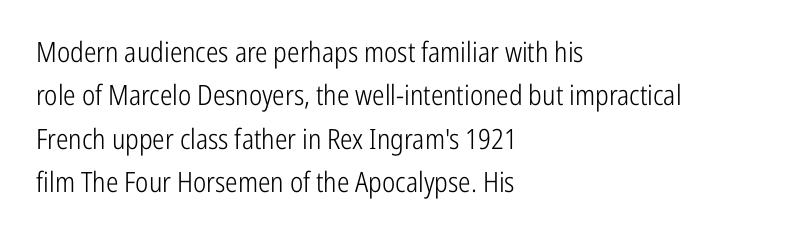
{"serif": "no", "italic": "no", "bold": "no", "weight": "light", "width": "condensed", "stroke_contrast": "low", "x_height": "medium", "monospaced": "no", "underline": "no", "align": "left", "line_spacing": "normal", "line_spacing_ratio": 1.55, "letter_spacing": "normal", "letter_spacing_em": 0.0, "glyph_px": 28}
